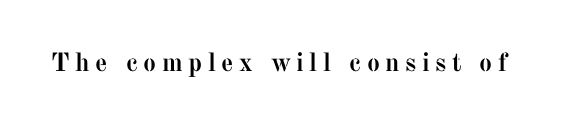
The image shows 26 px bold type, upright; set unusually wide letter spacing (+0.21 em), not underlined.
